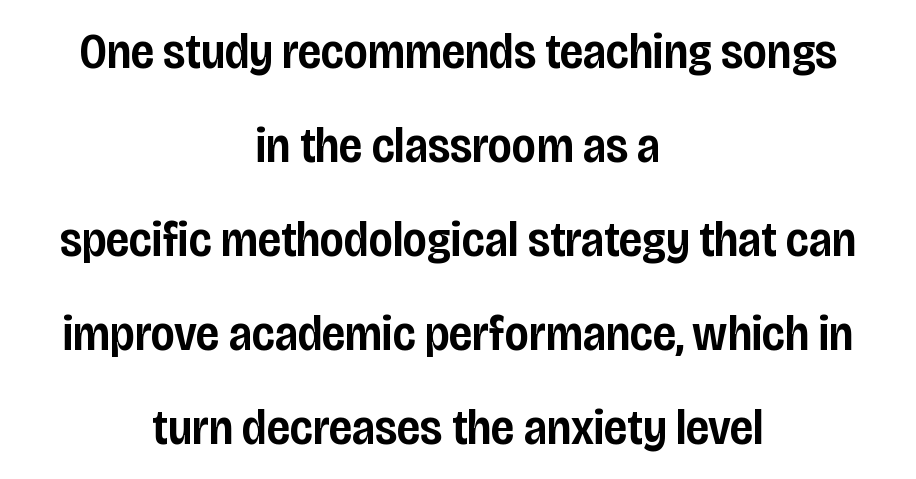
{"serif": "no", "italic": "no", "bold": "semi", "weight": "semibold", "width": "condensed", "stroke_contrast": "low", "x_height": "large", "monospaced": "no", "underline": "no", "align": "center", "line_spacing_ratio": 1.88, "letter_spacing": "normal", "letter_spacing_em": 0.0, "glyph_px": 50}
